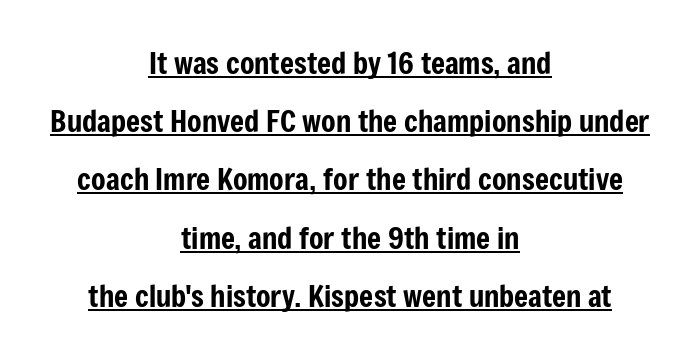
Compared with a flush-left layout, this one balances lines on the center instead. Note the varied advance widths — an 'i' is clearly narrower than an 'm'. Honestly, the letter spacing is just normal — you wouldn't notice it. Baseline-to-baseline distance is far greater than the letter height.
